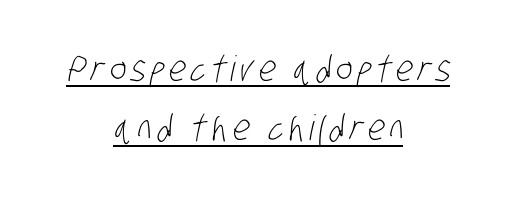
Does the leading feel generous? No, just average. Character widths vary here, with narrow letters taking less room than wide ones. Neither beginnings nor endings align; midpoints do. This reads as an unemphasized weight, regular at the heaviest. Check where the strokes stop: nothing finishes them off — pure sans. The string is rendered with underlining switched on.
